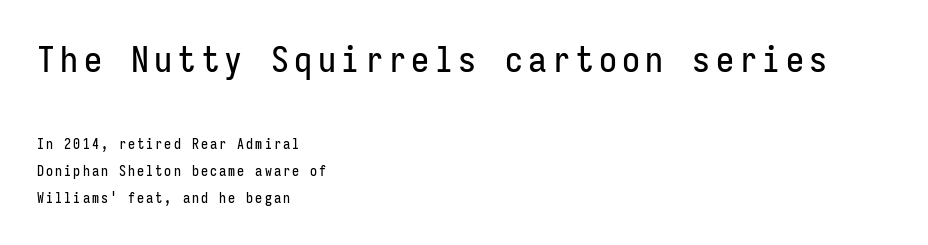
{"serif": "no", "italic": "no", "width": "condensed", "stroke_contrast": "low", "x_height": "medium", "monospaced": "yes", "underline": "no", "align": "left", "line_spacing": "loose", "line_spacing_ratio": 1.93, "larger_block": "first", "size_ratio": 2.57, "glyph_px": 36}
